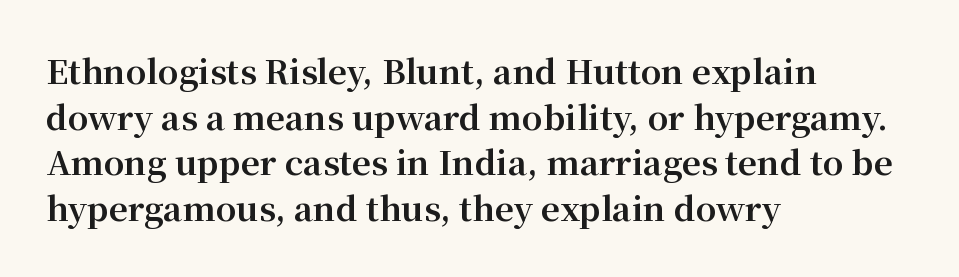
{"serif": "yes", "italic": "no", "bold": "yes", "weight": "bold", "width": "normal", "stroke_contrast": "medium", "x_height": "medium", "monospaced": "no", "underline": "no", "align": "left", "line_spacing": "normal", "line_spacing_ratio": 1.38, "letter_spacing": "normal", "letter_spacing_em": 0.0, "glyph_px": 33}
